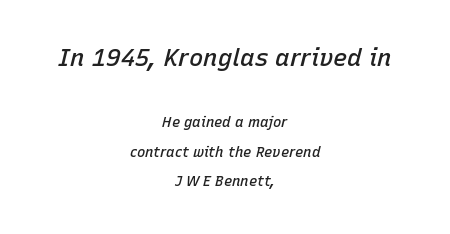
{"italic": "yes", "lean": "right", "slant_degrees": 15, "bold": "semi", "underline": "no", "align": "center", "line_spacing": "loose", "line_spacing_ratio": 2.12, "letter_spacing": "normal", "letter_spacing_em": 0.0, "larger_block": "first", "size_ratio": 1.71, "glyph_px": 24}
